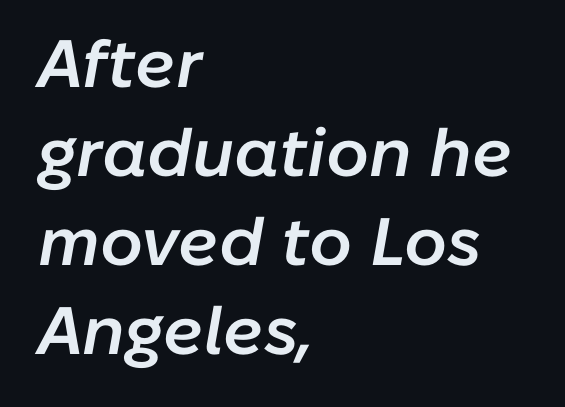
A student would call this left alignment; a typographer would say flush left, rag right. The horizontal fit of the characters is conventional and even. The lettering tilts uniformly, giving the passage an italic look. Whoever set this chose a conventional vertical rhythm. This rendering features lettering with no underline. A fair bit of extra ink — the face is semibold, not bold.
